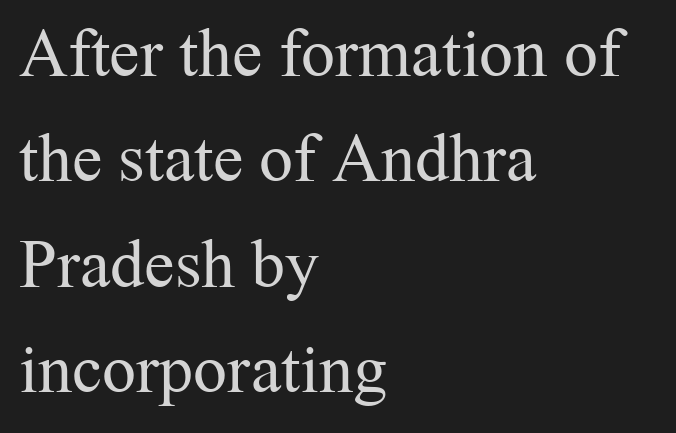
Rendered with straight, roman letterforms. The specimen omits any rule beneath the text block's lines. The designer went with a serif here, giving each stem small feet. No chunkiness to these letters — they're not bold. The line-height multiplier appears to be the usual default.
